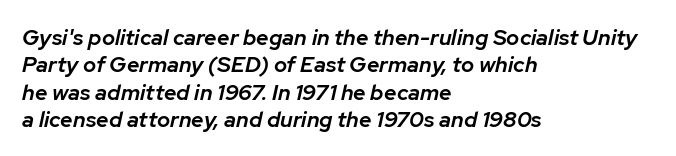
Q: Is the text bold? A: Semi-bold.
Q: Is the text italic (slanted)? A: Yes, it leans right by about 12 degrees.
Q: Is the text underlined? A: No.
Q: How is the paragraph aligned? A: Left-aligned.
Q: Is the spacing between letters normal or unusually wide? A: Normal.
